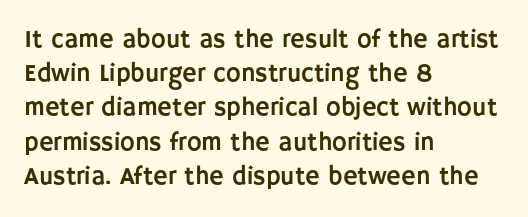
The lettering holds an erect, upright posture throughout. Nobody drew a line under any word here. This rendering uses left alignment, leaving the right contour irregular. Each new line begins a customary step beneath the previous one. Students, note that the glyphs here touch the page at normal intervals.
